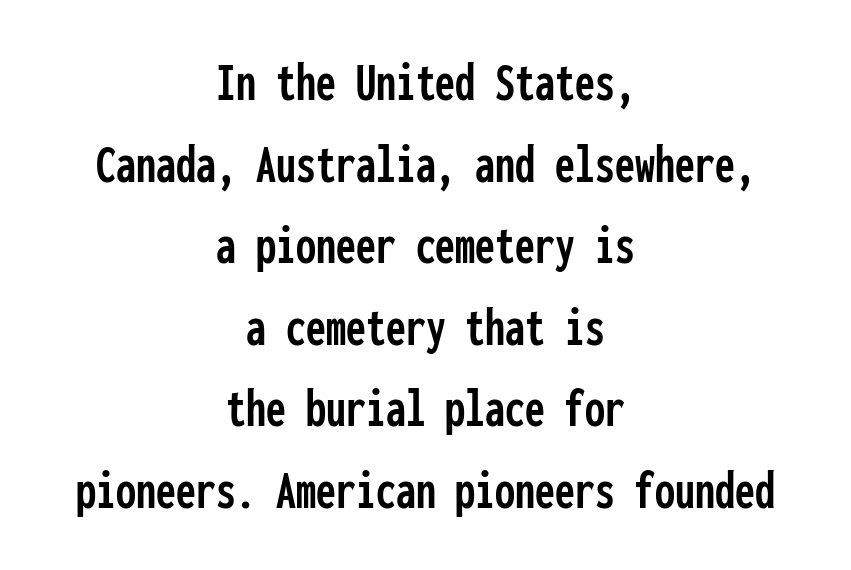
Q: Is the text italic (slanted)? A: No, it is upright.
Q: Is the typeface a serif or a sans-serif typeface? A: Sans-serif.
Q: Is the text underlined? A: No.
Q: How is the paragraph aligned? A: Centered.
Q: Is the spacing between letters normal or unusually wide? A: Normal.
Q: Is the spacing between lines tight, normal or loose? A: Normal.
Q: Width (condensed, normal, or wide)? A: Condensed.
Q: Stroke contrast? A: Low.
Q: x-height? A: Medium.
Q: Monospaced? A: Yes.
